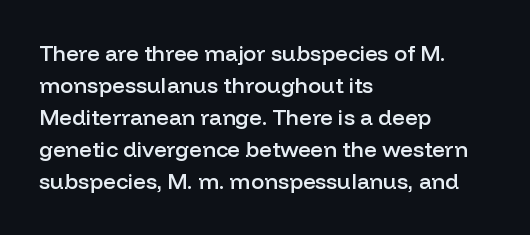
The image shows 22 px text type, upright; set left-aligned, normal line spacing (1.46x), normal letter spacing, not underlined.
